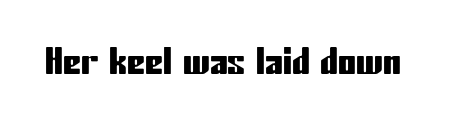
{"serif": "no", "italic": "no", "width": "condensed", "stroke_contrast": "low", "x_height": "medium", "monospaced": "no", "underline": "no", "letter_spacing": "normal", "letter_spacing_em": 0.0, "glyph_px": 36}
